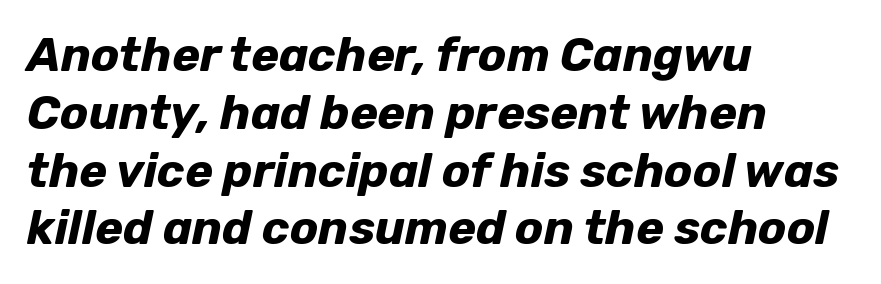
The image shows 47 px bold type, italic (leaning right); set left-aligned, line spacing 1.23x, normal letter spacing, not underlined; low stroke contrast and a medium x-height.
